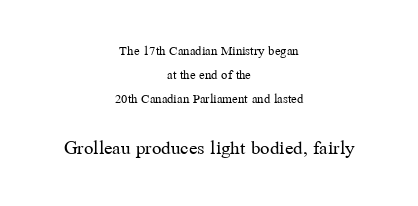
{"italic": "no", "bold": "no", "underline": "no", "align": "center", "line_spacing_ratio": 1.73, "letter_spacing": "normal", "letter_spacing_em": 0.0, "larger_block": "second", "size_ratio": 1.5, "glyph_px": 21}
